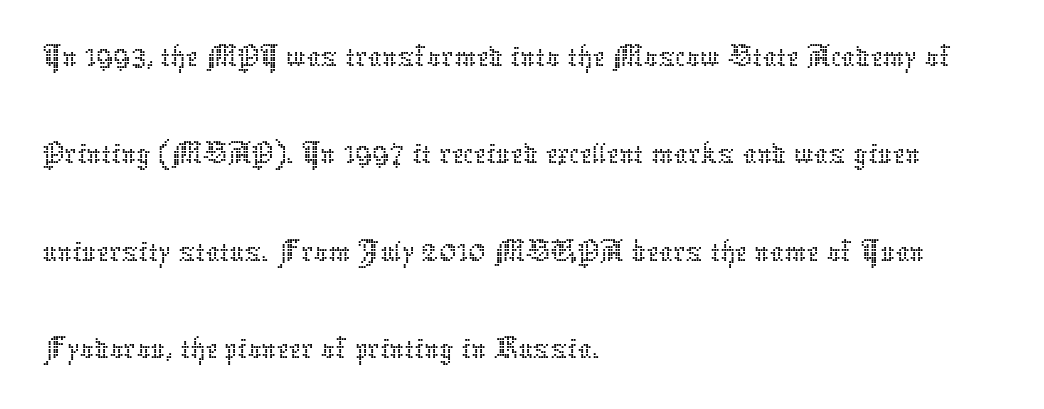
Every stem runs plumb, perpendicular to the baseline. The ragged edge is on the right, which tells us the setting is flush left. The face used here is proportionally spaced, like ordinary book or web type. A bare baseline throughout the passage. The block of text has a typical density, with ordinary space between rows. The passage shown has conventional tracking throughout.
